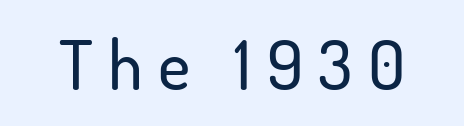
Q: Is the text italic (slanted)? A: No, it is upright.
Q: Is the typeface a serif or a sans-serif typeface? A: Sans-serif.
Q: Is the text underlined? A: No.
Q: Is the spacing between letters normal or unusually wide? A: Unusually wide.
Q: Width (condensed, normal, or wide)? A: Normal.
Q: Stroke contrast? A: Low.
Q: x-height? A: Small.
Q: Monospaced? A: No.
